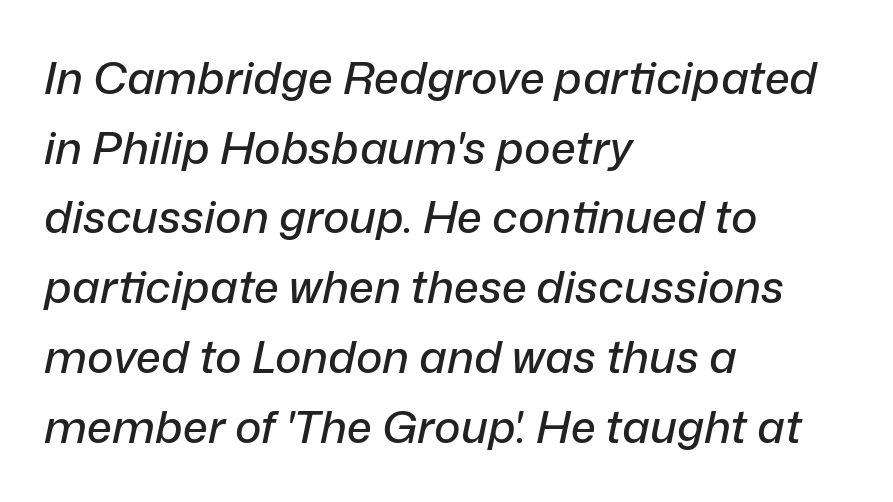
Q: Is the text italic (slanted)? A: Yes, it leans right by about 12 degrees.
Q: Is the text underlined? A: No.
Q: How is the paragraph aligned? A: Left-aligned.
Q: Is the spacing between letters normal or unusually wide? A: Normal.
Q: Is the spacing between lines tight, normal or loose? A: Normal.
Q: Width (condensed, normal, or wide)? A: Normal.
Q: Stroke contrast? A: Low.
Q: x-height? A: Medium.
Q: Monospaced? A: No.
